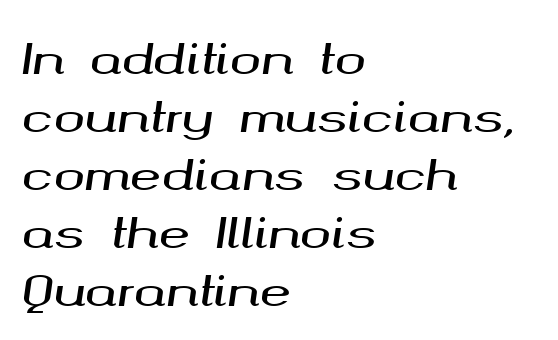
The image shows 42 px wide type, italic (leaning right); set left-aligned, normal line spacing (1.38x), normal letter spacing, not underlined; medium stroke contrast and a medium x-height.
